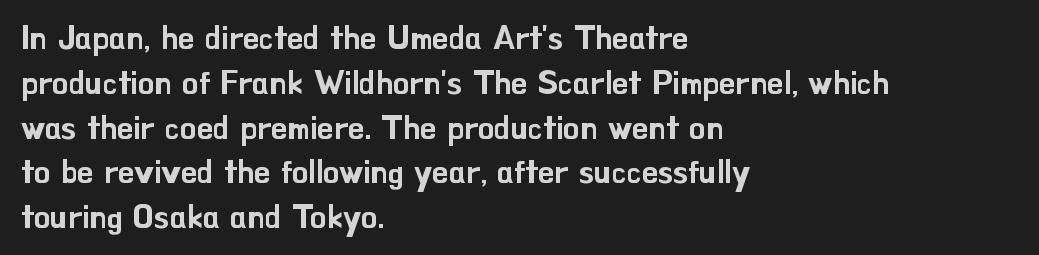
{"serif": "no", "italic": "no", "width": "normal", "stroke_contrast": "low", "x_height": "small", "monospaced": "no", "underline": "no", "align": "left", "line_spacing": "normal", "line_spacing_ratio": 1.4, "letter_spacing": "normal", "letter_spacing_em": 0.0, "glyph_px": 32}
